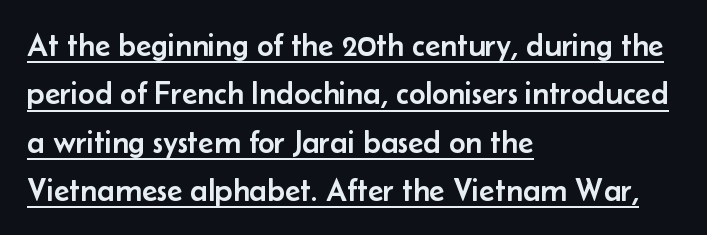
Q: Is the text italic (slanted)? A: No, it is upright.
Q: Is the typeface a serif or a sans-serif typeface? A: Sans-serif.
Q: Is the text underlined? A: Yes.
Q: How is the paragraph aligned? A: Left-aligned.
Q: Is the spacing between letters normal or unusually wide? A: Normal.
Q: Is the spacing between lines tight, normal or loose? A: Normal.
Q: Width (condensed, normal, or wide)? A: Normal.
Q: Stroke contrast? A: Low.
Q: x-height? A: Small.
Q: Monospaced? A: No.
